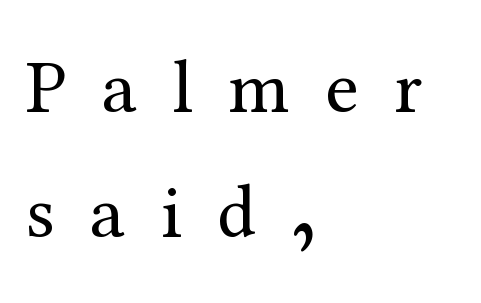
The image shows 76 px regular-weight serif type, upright; set left-aligned, normal line spacing (1.65x), unusually wide letter spacing (+0.47 em), not underlined; medium stroke contrast and a medium x-height.
